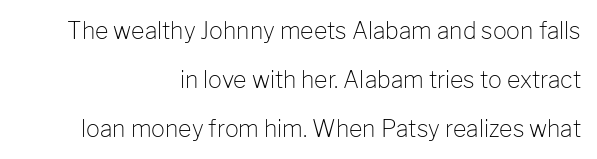
The image shows 23 px text type, upright; set right-aligned, loose line spacing (2.13x), normal letter spacing, not underlined.
